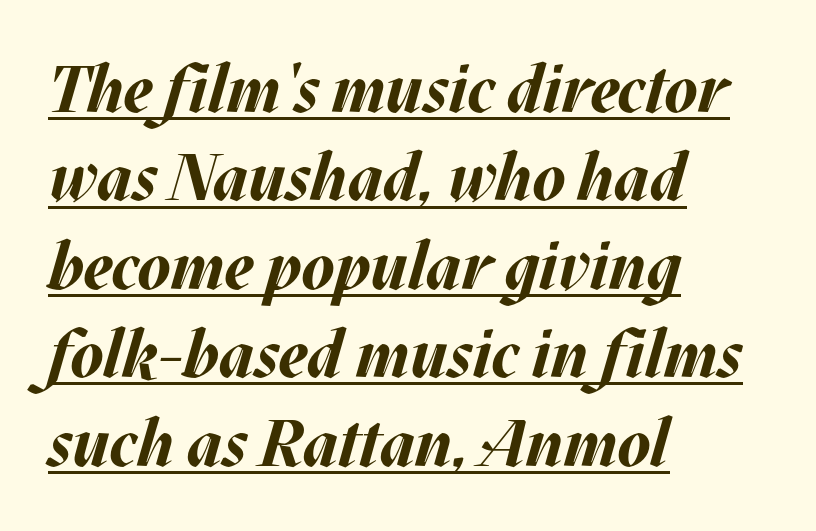
The image shows 66 px bold type, italic (leaning right); set left-aligned, normal line spacing (1.34x), normal letter spacing, underlined; medium stroke contrast and a large x-height.
